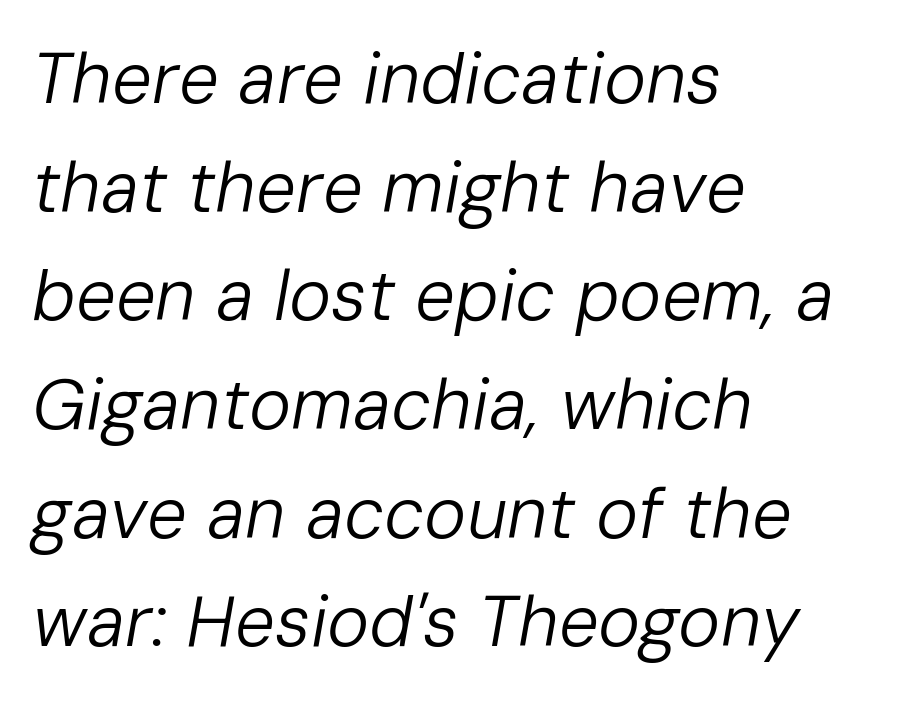
{"italic": "yes", "lean": "right", "slant_degrees": 10, "bold": "no", "weight": "regular", "width": "normal", "stroke_contrast": "low", "x_height": "medium", "monospaced": "no", "underline": "no", "align": "left", "line_spacing": "normal", "line_spacing_ratio": 1.53, "letter_spacing": "normal", "letter_spacing_em": 0.0, "glyph_px": 71}
